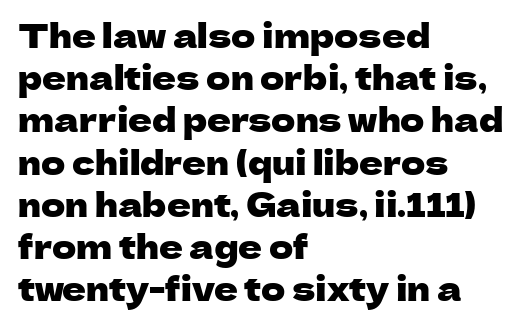
The image shows 33 px sans-serif type, upright; set left-aligned, normal line spacing (1.28x), normal letter spacing, not underlined; low stroke contrast and a medium x-height.
